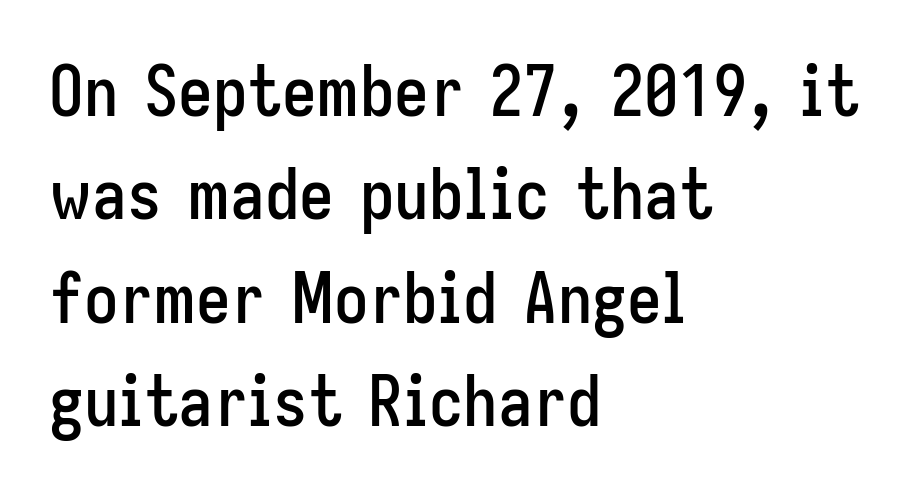
Q: Is the text italic (slanted)? A: No, it is upright.
Q: Is the typeface a serif or a sans-serif typeface? A: Sans-serif.
Q: Is the text underlined? A: No.
Q: How is the paragraph aligned? A: Left-aligned.
Q: Is the spacing between letters normal or unusually wide? A: Normal.
Q: Is the spacing between lines tight, normal or loose? A: Normal.
Q: Width (condensed, normal, or wide)? A: Condensed.
Q: Stroke contrast? A: Low.
Q: x-height? A: Medium.
Q: Monospaced? A: No.
